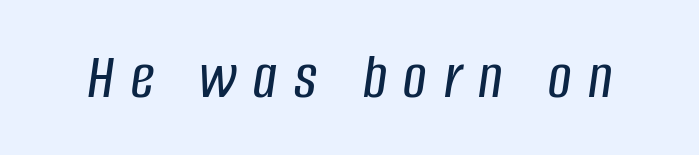
{"italic": "yes", "lean": "right", "slant_degrees": 8, "width": "condensed", "stroke_contrast": "low", "x_height": "large", "monospaced": "no", "underline": "no", "letter_spacing": "wide", "letter_spacing_em": 0.26, "glyph_px": 65}
